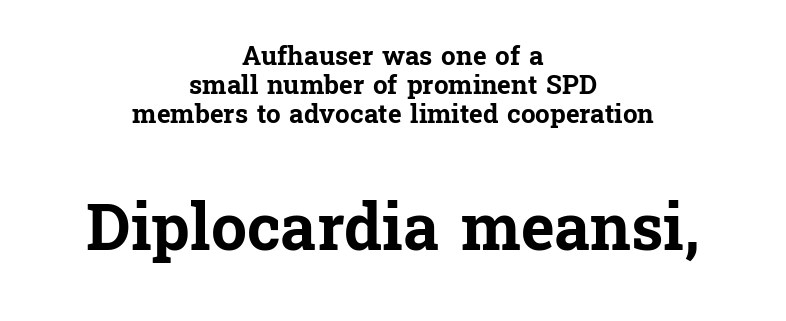
Spacing between characters is what you'd get straight out of the box. The face used here is proportionally spaced, like ordinary book or web type. Compared with a flush-left layout, this one balances lines on the center instead. Successive baselines arrive quickly, one right under another. Nope, not italic — everything's standing straight.
